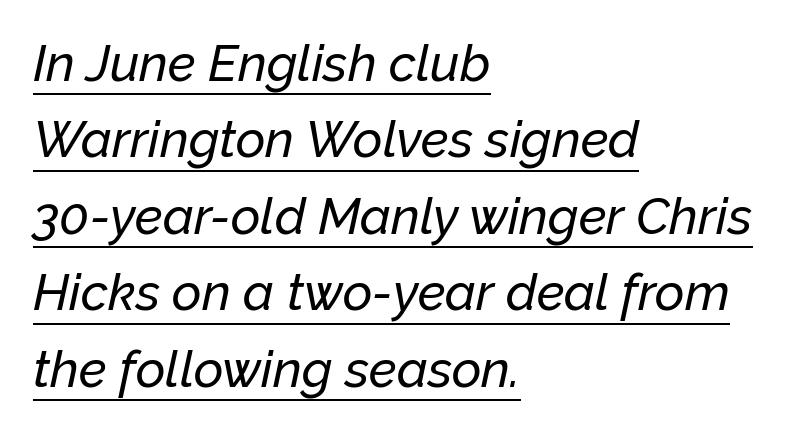
The image shows 51 px text type, italic (leaning right); set left-aligned, normal line spacing (1.5x), normal letter spacing, underlined; low stroke contrast and a medium x-height.
